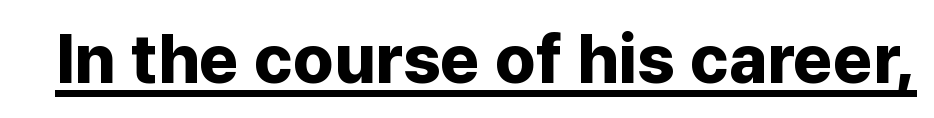
{"serif": "no", "italic": "no", "bold": "yes", "weight": "bold", "width": "normal", "stroke_contrast": "low", "x_height": "medium", "monospaced": "no", "underline": "yes", "letter_spacing": "normal", "letter_spacing_em": 0.0, "glyph_px": 68}
